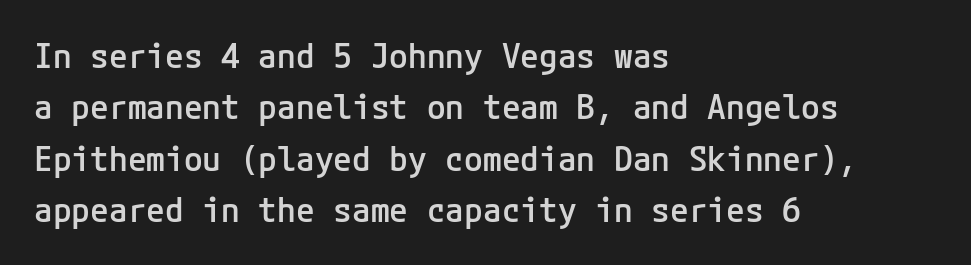
A typesetter would call this leading conventional body-copy spacing. The passage is arranged the way most books set body copy — flush left. Quick note: underline off. This rendering employs a face without finishing strokes, i.e., a sans-serif. No extra tracking has been applied to these lines. Set as a demibold, roughly 600 on the weight scale.
